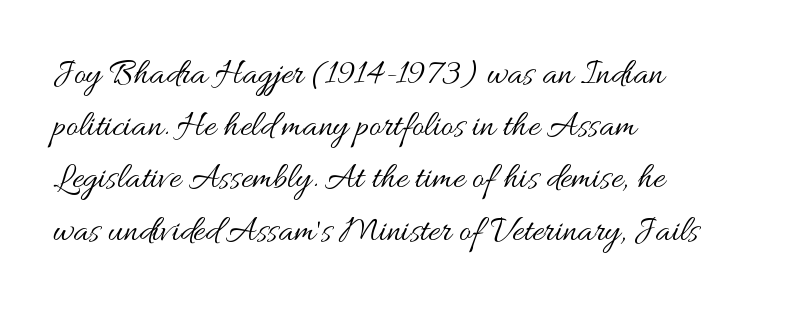
Whoever set this chose a conventional vertical rhythm. Only glyphs here, with clear space below each row. The passage shown is not bold in any degree.
